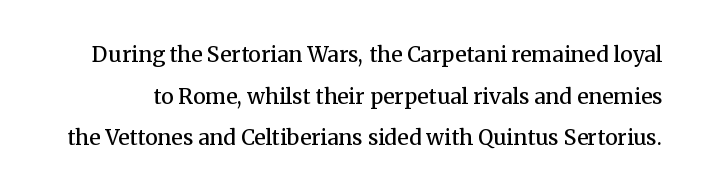
Q: Is the text bold? A: Semi-bold.
Q: Is the text italic (slanted)? A: No, it is upright.
Q: Is the text underlined? A: No.
Q: Is the spacing between letters normal or unusually wide? A: Normal.
Q: Is the spacing between lines tight, normal or loose? A: Loose.
